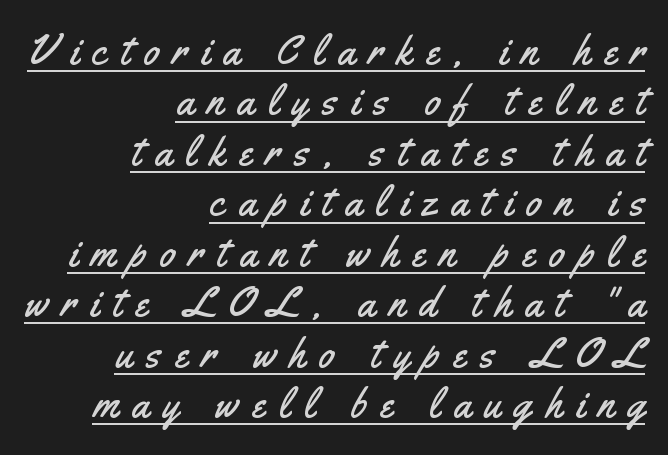
Each letter keeps its own natural width here, so spacing adapts to shape. Serifs: no, the terminals of the letterforms are clean. Horizontally, the lines are justified to the trailing edge only. What stands out about the letter spacing? Its width — letters are far apart. Compared with undecorated copy, this sample adds a rule below the words.
